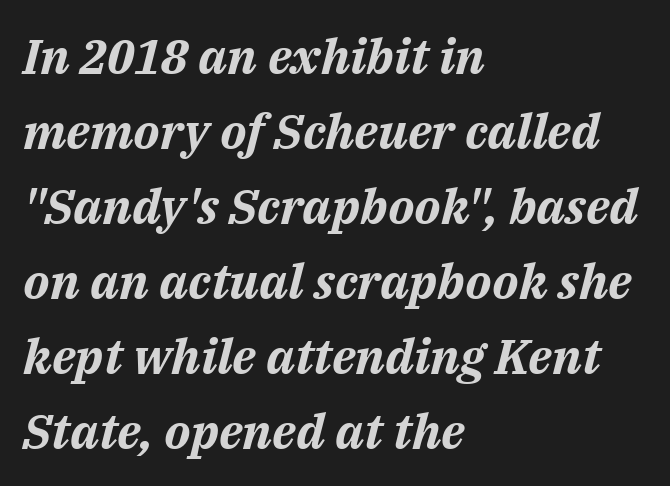
Q: Is the text bold? A: Yes.
Q: Is the text italic (slanted)? A: Yes, it leans right by about 14 degrees.
Q: Is the text underlined? A: No.
Q: How is the paragraph aligned? A: Left-aligned.
Q: Is the spacing between letters normal or unusually wide? A: Normal.
Q: Is the spacing between lines tight, normal or loose? A: Normal.
Q: Width (condensed, normal, or wide)? A: Normal.
Q: Stroke contrast? A: Medium.
Q: x-height? A: Medium.
Q: Monospaced? A: No.
